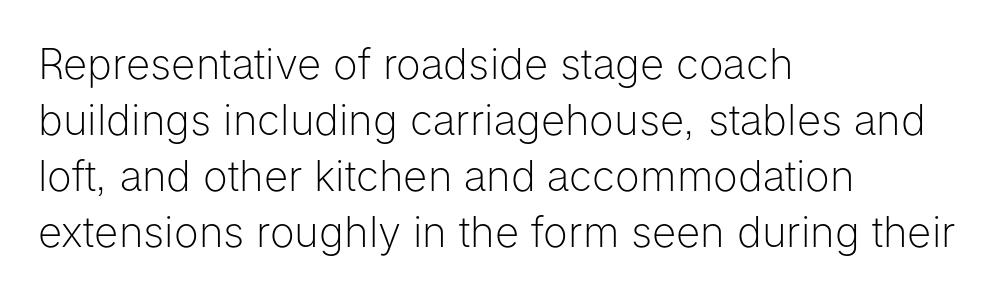
Q: Is the text bold? A: No.
Q: Is the text italic (slanted)? A: No, it is upright.
Q: Is the typeface a serif or a sans-serif typeface? A: Sans-serif.
Q: Is the text underlined? A: No.
Q: How is the paragraph aligned? A: Left-aligned.
Q: Is the spacing between letters normal or unusually wide? A: Normal.
Q: Is the spacing between lines tight, normal or loose? A: Normal.
Q: Width (condensed, normal, or wide)? A: Normal.
Q: Stroke contrast? A: Low.
Q: x-height? A: Medium.
Q: Monospaced? A: No.
